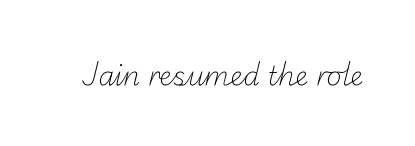
{"bold": "no", "underline": "no", "letter_spacing": "normal", "letter_spacing_em": 0.0, "glyph_px": 26}
